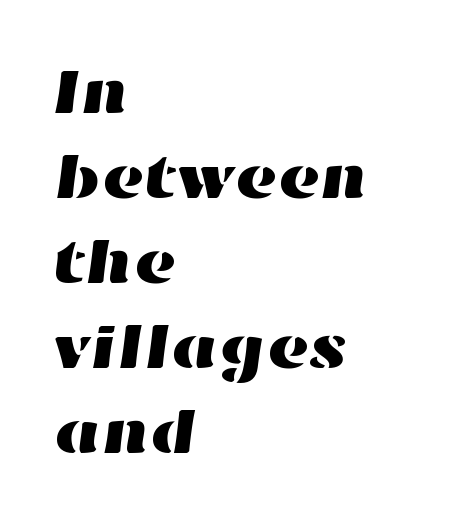
The image shows 64 px wide type; set left-aligned, normal line spacing (1.33x), normal letter spacing, not underlined; high stroke contrast and a medium x-height.
